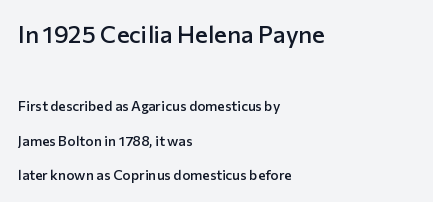
{"italic": "no", "bold": "semi", "underline": "no", "align": "left", "line_spacing": "loose", "line_spacing_ratio": 2.46, "letter_spacing": "normal", "letter_spacing_em": 0.0, "larger_block": "first", "size_ratio": 1.71, "glyph_px": 24}
